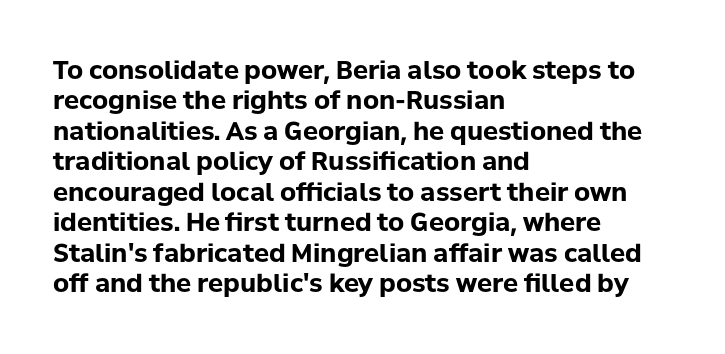
Q: Is the text bold? A: Yes.
Q: Is the text italic (slanted)? A: No, it is upright.
Q: Is the text underlined? A: No.
Q: How is the paragraph aligned? A: Left-aligned.
Q: Is the spacing between letters normal or unusually wide? A: Normal.
